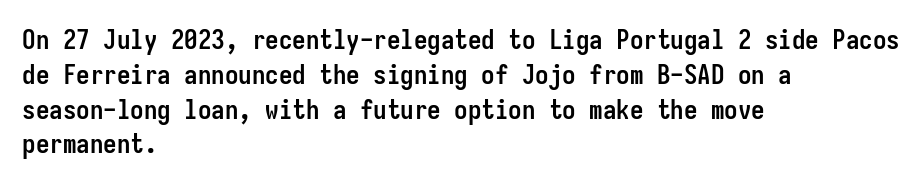
The image shows 27 px bold type, upright; set left-aligned, normal line spacing (1.29x), normal letter spacing, not underlined.
